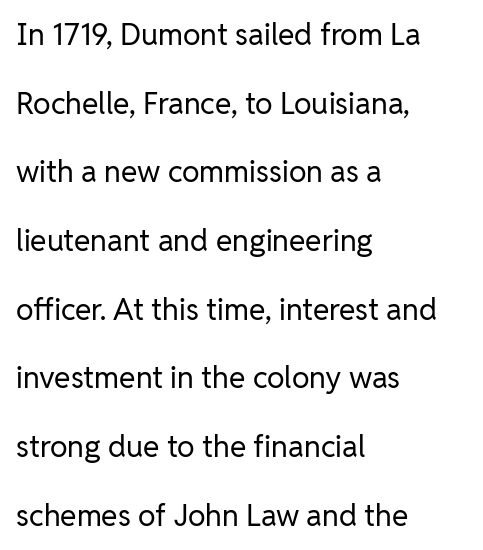
Notice how the passage keeps a crisp vertical edge on the left only. You could not count columns in this text — the font is proportionally spaced. Stroke terminals: plain, sans-serif. The letters sit at their default tracking, neither squeezed nor spread. The strokes are not fattened; the text isn't bold.
